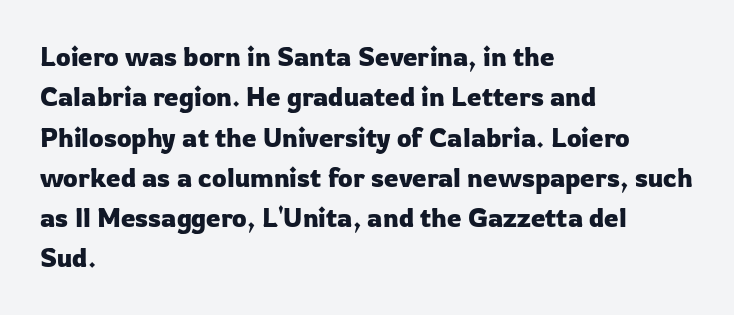
Q: Is the text italic (slanted)? A: No, it is upright.
Q: Is the text underlined? A: No.
Q: How is the paragraph aligned? A: Left-aligned.
Q: Is the spacing between letters normal or unusually wide? A: Normal.
Q: Is the spacing between lines tight, normal or loose? A: Normal.
